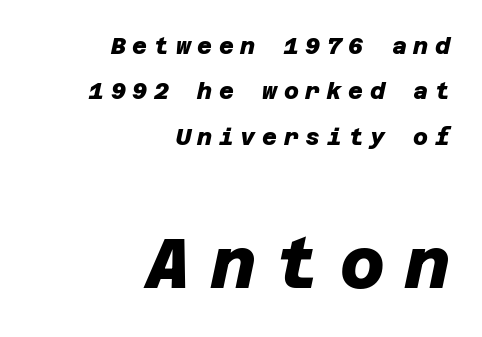
{"serif": "no", "bold": "yes", "weight": "heavy", "width": "normal", "stroke_contrast": "low", "x_height": "large", "underline": "no", "align": "right", "line_spacing": "loose", "line_spacing_ratio": 1.97, "letter_spacing": "wide", "letter_spacing_em": 0.29, "larger_block": "second", "size_ratio": 3.0, "glyph_px": 69}
